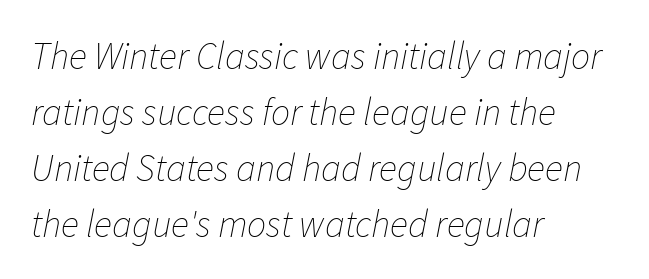
The image shows 38 px thin type, italic (leaning right); set left-aligned, normal line spacing (1.47x), normal letter spacing, not underlined; low stroke contrast and a medium x-height.
